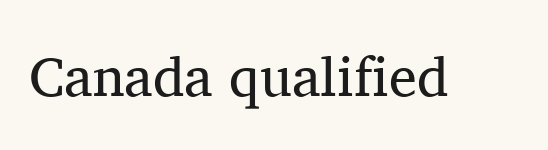
{"serif": "yes", "italic": "no", "bold": "no", "weight": "regular", "width": "normal", "stroke_contrast": "medium", "x_height": "medium", "monospaced": "no", "underline": "no", "letter_spacing": "normal", "letter_spacing_em": 0.0, "glyph_px": 56}
